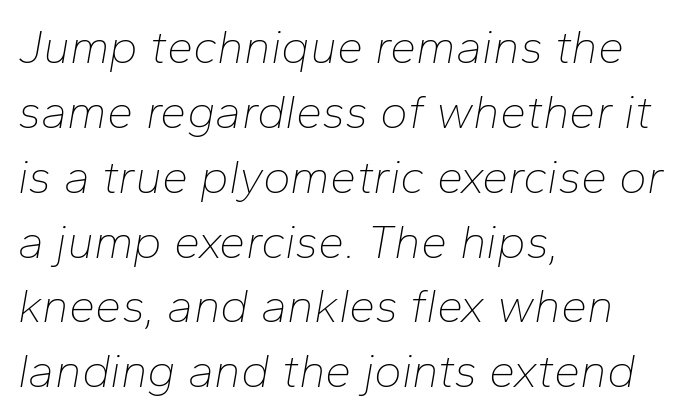
Q: Is the text bold? A: No.
Q: Is the text italic (slanted)? A: Yes, it leans right by about 10 degrees.
Q: Is the text underlined? A: No.
Q: How is the paragraph aligned? A: Left-aligned.
Q: Is the spacing between letters normal or unusually wide? A: Normal.
Q: Is the spacing between lines tight, normal or loose? A: Normal.
Q: Width (condensed, normal, or wide)? A: Normal.
Q: Stroke contrast? A: Low.
Q: x-height? A: Medium.
Q: Monospaced? A: No.
